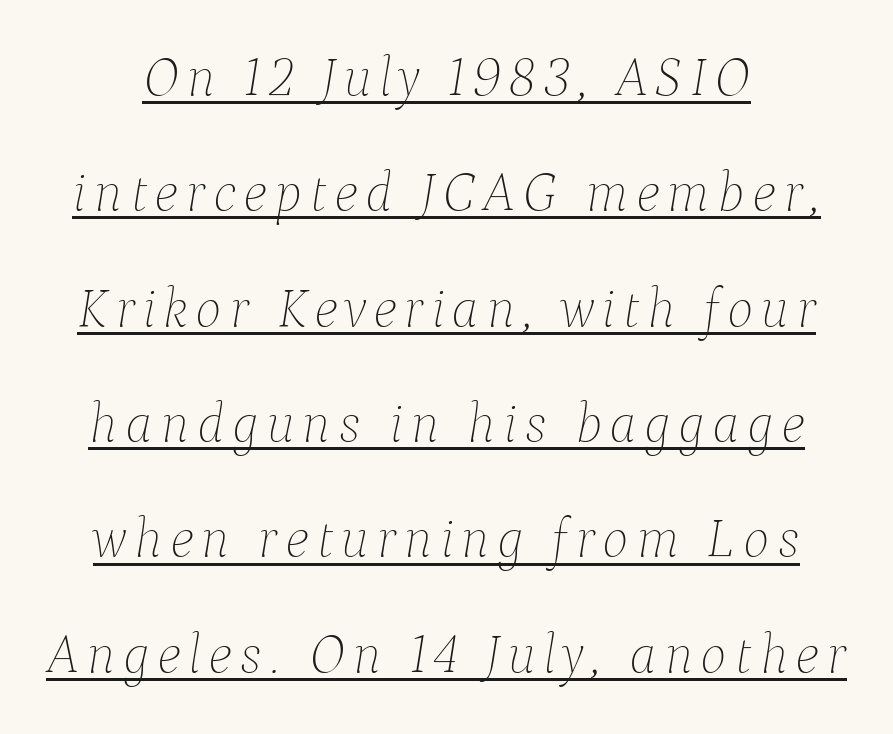
The string is rendered with underlining switched on. The leading is generous, giving the passage an open texture. These lines are rendered in a variable-pitch font. The letterforms sit at book weight or below. Would a proofreader flag this as italicized? Yes.
